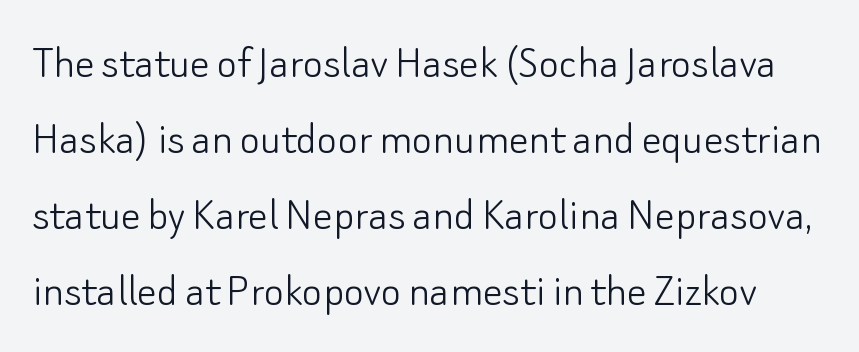
A typesetter would call this proportional, since set widths differ per character. One glance says typical: line gaps are just what's usual. Vertical stems look standard width or narrower in stroke. In terms of posture, this sample is upright.
